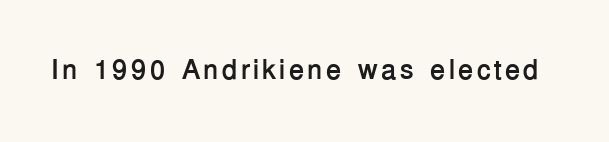
{"serif": "no", "italic": "no", "bold": "yes", "weight": "semibold", "width": "normal", "stroke_contrast": "low", "x_height": "medium", "monospaced": "no", "underline": "no", "glyph_px": 28}
